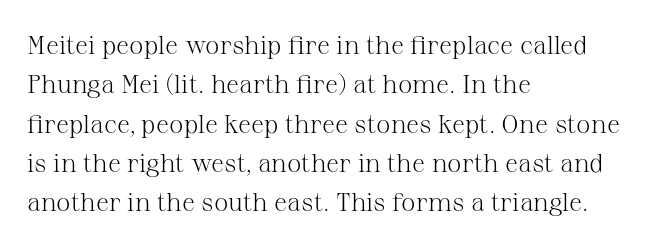
Q: Is the text bold? A: No.
Q: Is the text italic (slanted)? A: No, it is upright.
Q: Is the text underlined? A: No.
Q: How is the paragraph aligned? A: Left-aligned.
Q: Is the spacing between letters normal or unusually wide? A: Normal.
Q: Is the spacing between lines tight, normal or loose? A: Normal.
